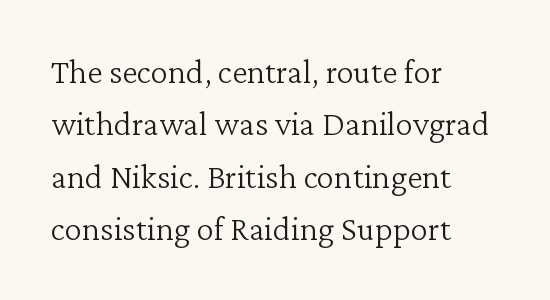
If you drew a line through each stem, it would be perfectly vertical. Which margin do the lines hug? The left one — the right edge is uneven. The vertical gap from one line to the next is medium. The face used here is seriffed, in the tradition of book romans.
